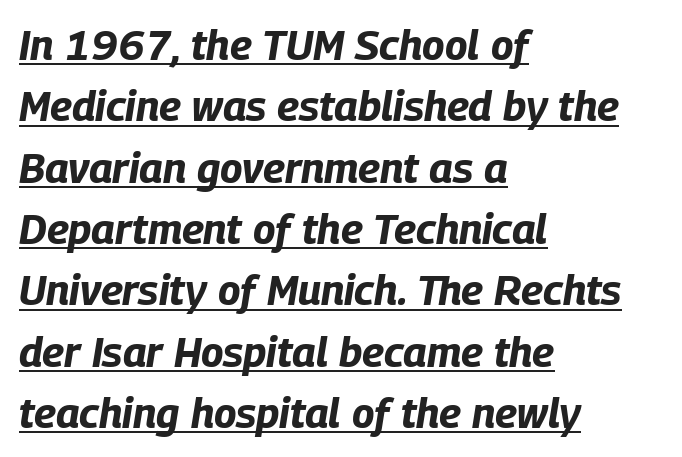
{"italic": "yes", "lean": "right", "slant_degrees": 9, "bold": "yes", "weight": "bold", "width": "condensed", "stroke_contrast": "low", "x_height": "large", "monospaced": "no", "underline": "yes", "align": "left", "line_spacing": "normal", "line_spacing_ratio": 1.46, "letter_spacing": "normal", "letter_spacing_em": 0.0, "glyph_px": 42}
